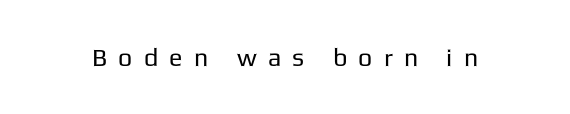
Q: Is the text bold? A: No.
Q: Is the text italic (slanted)? A: No, it is upright.
Q: Is the text underlined? A: No.
Q: Is the spacing between letters normal or unusually wide? A: Unusually wide.
